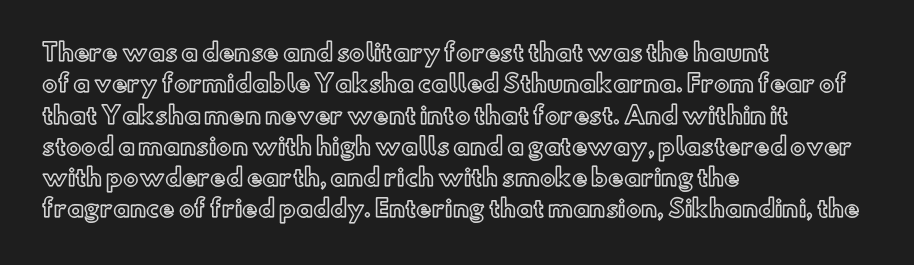
The image shows 23 px text type, upright; set left-aligned, normal line spacing (1.36x), normal letter spacing, not underlined.
